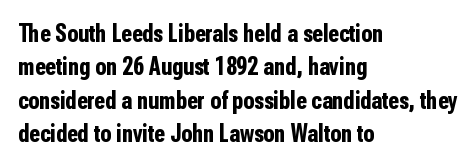
{"italic": "no", "bold": "yes", "underline": "no", "align": "left", "line_spacing": "normal", "line_spacing_ratio": 1.34, "letter_spacing": "normal", "letter_spacing_em": 0.0, "glyph_px": 25}
